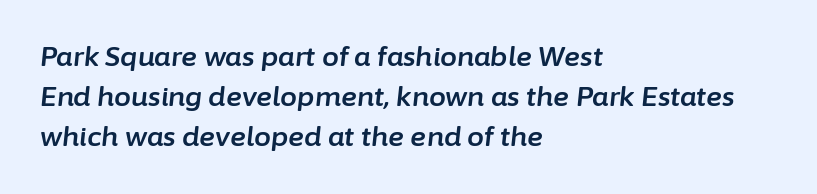
Q: Is the text italic (slanted)? A: Yes, it leans right by about 6 degrees.
Q: Is the text underlined? A: No.
Q: How is the paragraph aligned? A: Left-aligned.
Q: Is the spacing between letters normal or unusually wide? A: Normal.
Q: Is the spacing between lines tight, normal or loose? A: Normal.
